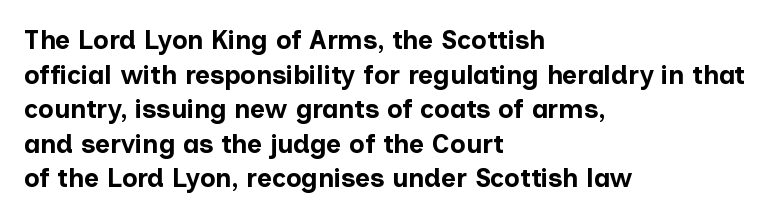
The image shows 26 px bold type, upright; set left-aligned, normal line spacing (1.33x), normal letter spacing, not underlined.
